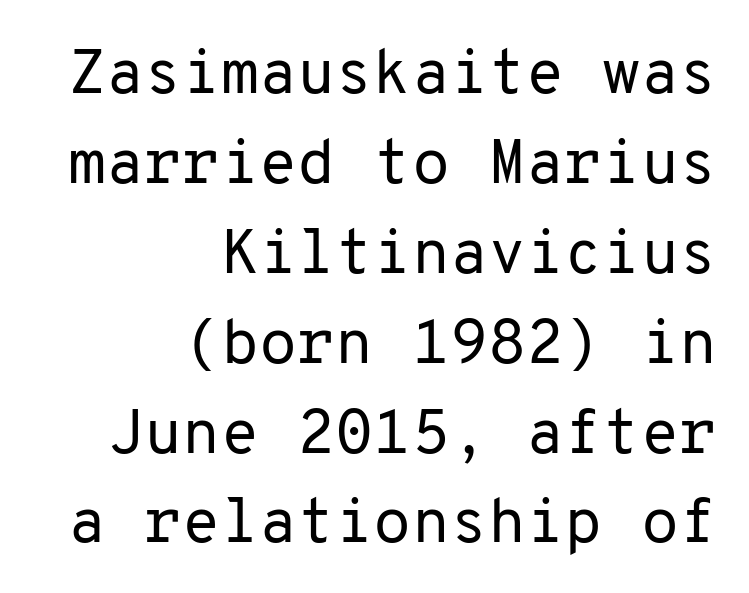
Unlike a traditional serif, this face leaves its strokes unadorned. Stroke mass is kept to a normal reading level or below. Fixed-width glyphs throughout — classic coding-font behaviour. The text block is weighted toward the right margin, trailing off unevenly leftward.
